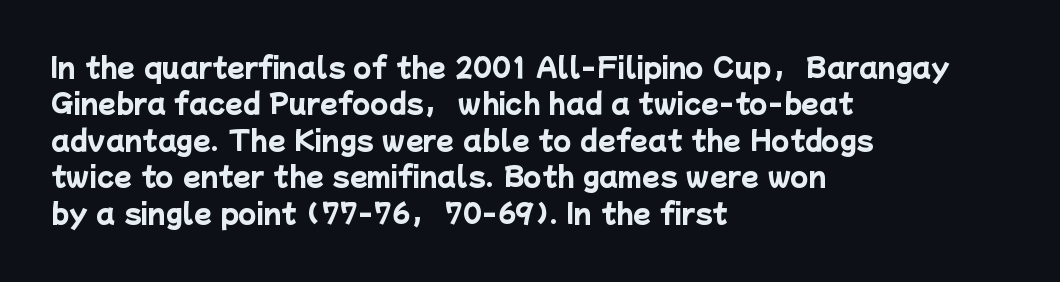
The image shows 26 px bold type; set left-aligned, normal line spacing (1.4x), normal letter spacing, not underlined.
